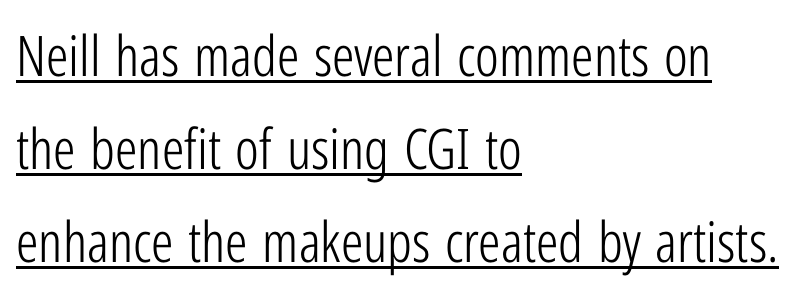
{"serif": "no", "italic": "no", "bold": "no", "weight": "light", "width": "condensed", "stroke_contrast": "low", "x_height": "medium", "monospaced": "no", "underline": "yes", "align": "left", "line_spacing": "normal", "line_spacing_ratio": 1.66, "letter_spacing": "normal", "letter_spacing_em": 0.0, "glyph_px": 56}
